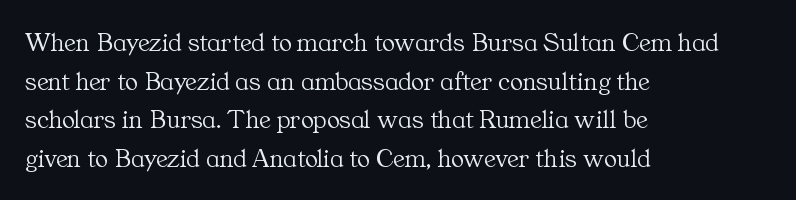
{"italic": "no", "bold": "no", "underline": "no", "align": "left", "line_spacing": "normal", "line_spacing_ratio": 1.43, "letter_spacing": "normal", "letter_spacing_em": 0.0, "glyph_px": 27}
